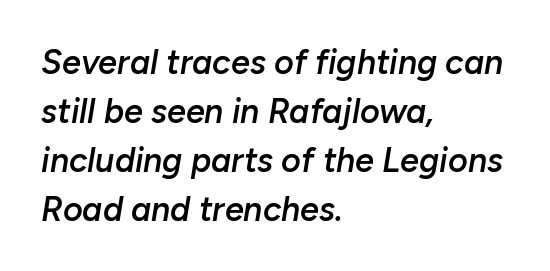
{"italic": "yes", "lean": "right", "slant_degrees": 10, "bold": "semi", "weight": "semibold", "width": "normal", "stroke_contrast": "low", "x_height": "medium", "monospaced": "no", "underline": "no", "align": "left", "line_spacing": "normal", "line_spacing_ratio": 1.44, "letter_spacing": "normal", "letter_spacing_em": 0.0, "glyph_px": 34}
